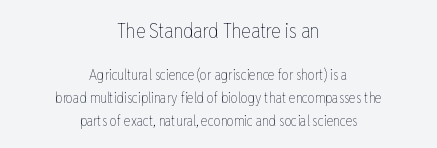
The image shows 20 px text type, upright; set centered, normal line spacing (1.62x), normal letter spacing, not underlined; the first (top) block is 1.43x larger.
